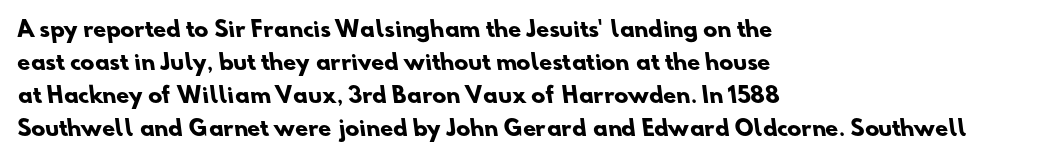
The image shows 21 px bold type; set left-aligned, normal line spacing (1.57x), normal letter spacing, not underlined.
